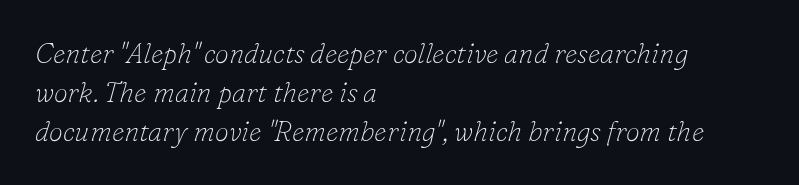
Q: Is the text bold? A: No.
Q: Is the text italic (slanted)? A: Yes, it leans right by about 16 degrees.
Q: Is the typeface a serif or a sans-serif typeface? A: Serif.
Q: Is the text underlined? A: No.
Q: How is the paragraph aligned? A: Left-aligned.
Q: Is the spacing between letters normal or unusually wide? A: Normal.
Q: Is the spacing between lines tight, normal or loose? A: Normal.
Q: Width (condensed, normal, or wide)? A: Normal.
Q: Stroke contrast? A: Low.
Q: x-height? A: Small.
Q: Monospaced? A: No.
